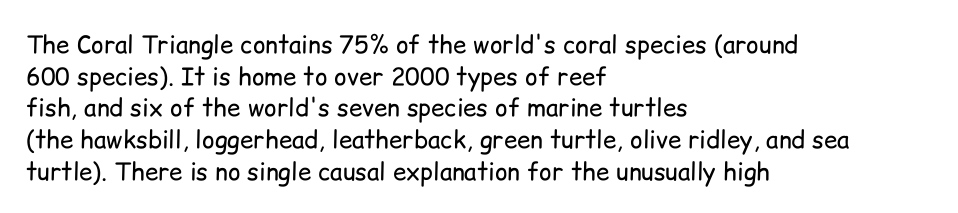
{"italic": "no", "bold": "no", "underline": "no", "align": "left", "line_spacing": "normal", "line_spacing_ratio": 1.32, "letter_spacing": "normal", "letter_spacing_em": 0.0, "glyph_px": 24}
